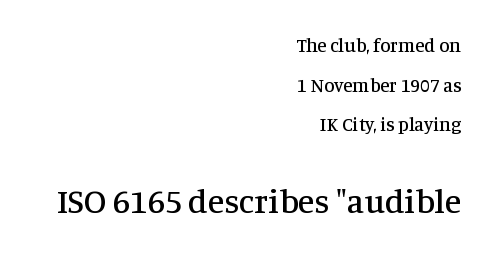
Q: Is the text italic (slanted)? A: No, it is upright.
Q: Is the typeface a serif or a sans-serif typeface? A: Serif.
Q: Is the text underlined? A: No.
Q: How is the paragraph aligned? A: Right-aligned.
Q: Is the spacing between letters normal or unusually wide? A: Normal.
Q: Is the spacing between lines tight, normal or loose? A: Loose.
Q: Which block of text is set in a larger size, the first (top) or the second (bottom)? A: The second (bottom) one.
Q: Width (condensed, normal, or wide)? A: Normal.
Q: Stroke contrast? A: Medium.
Q: x-height? A: Large.
Q: Monospaced? A: No.
